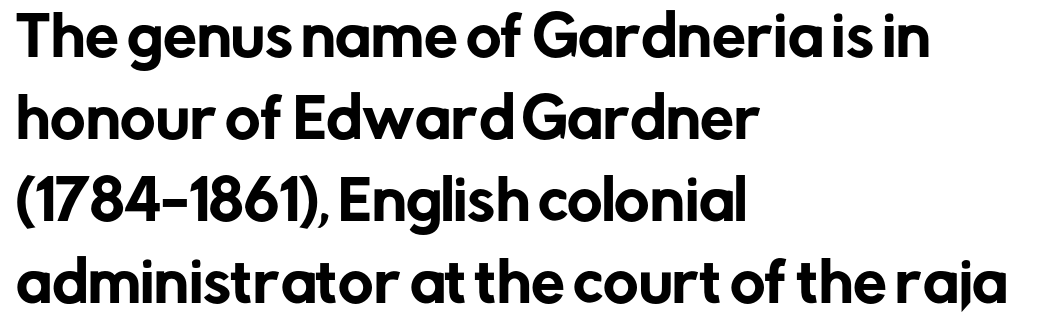
Q: Is the text italic (slanted)? A: No, it is upright.
Q: Is the typeface a serif or a sans-serif typeface? A: Sans-serif.
Q: Is the text underlined? A: No.
Q: How is the paragraph aligned? A: Left-aligned.
Q: Is the spacing between letters normal or unusually wide? A: Normal.
Q: Is the spacing between lines tight, normal or loose? A: Normal.
Q: Width (condensed, normal, or wide)? A: Normal.
Q: Stroke contrast? A: Low.
Q: x-height? A: Medium.
Q: Monospaced? A: No.
